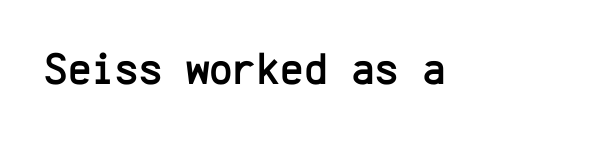
{"serif": "no", "italic": "no", "width": "normal", "stroke_contrast": "low", "x_height": "medium", "monospaced": "yes", "underline": "no", "letter_spacing": "normal", "letter_spacing_em": 0.0, "glyph_px": 45}
